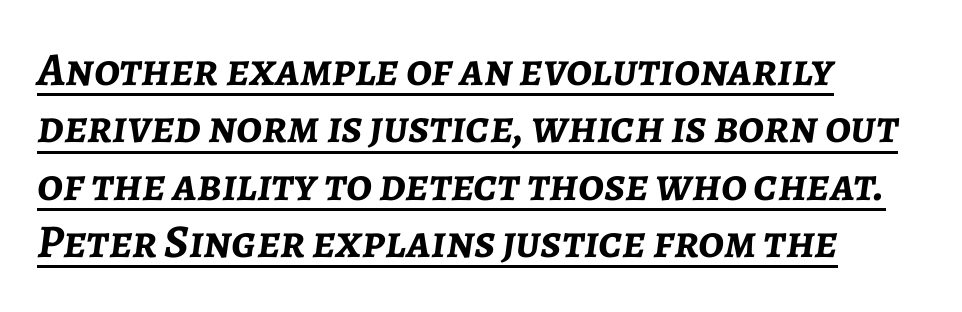
Compared with undecorated copy, this sample adds a rule below the words. Do the characters align in a grid? No, the font is proportional. The text carries the slant typical of an italic or oblique font. These lines keep a tight, regular rhythm from letter to letter. A dark, heavy texture on the line: the type is bold. Caption: multi-line text, flush left, ragged right.
